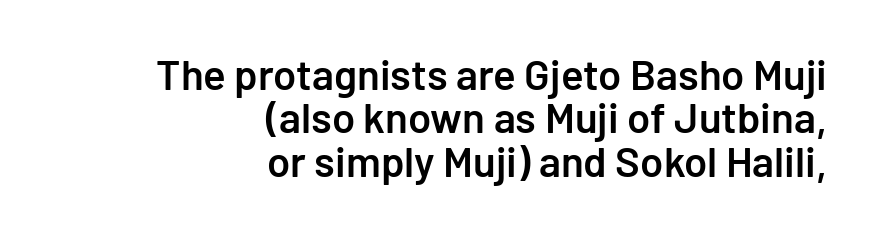
The image shows 42 px semibold sans-serif type, upright; set right-aligned, tight line spacing (1.03x), normal letter spacing, not underlined; low stroke contrast and a medium x-height.
